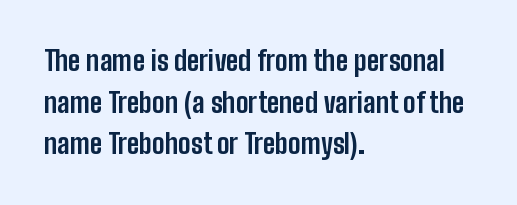
Q: Is the text bold? A: Yes.
Q: Is the text italic (slanted)? A: No, it is upright.
Q: Is the text underlined? A: No.
Q: How is the paragraph aligned? A: Left-aligned.
Q: Is the spacing between letters normal or unusually wide? A: Normal.
Q: Is the spacing between lines tight, normal or loose? A: Normal.
